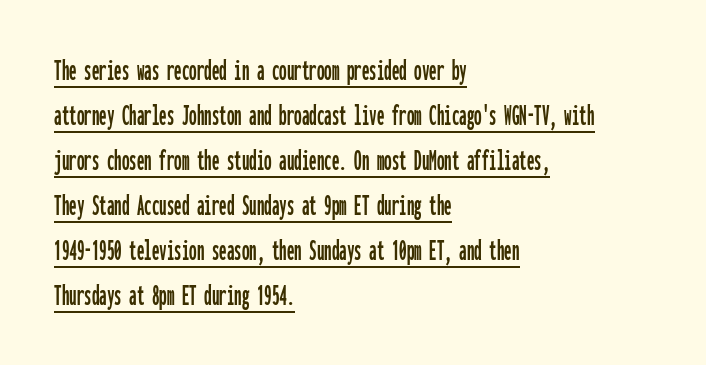
{"serif": "no", "italic": "no", "width": "condensed", "stroke_contrast": "low", "x_height": "medium", "monospaced": "yes", "underline": "yes", "align": "left", "line_spacing": "normal", "line_spacing_ratio": 1.5, "letter_spacing": "normal", "letter_spacing_em": 0.0, "glyph_px": 30}
